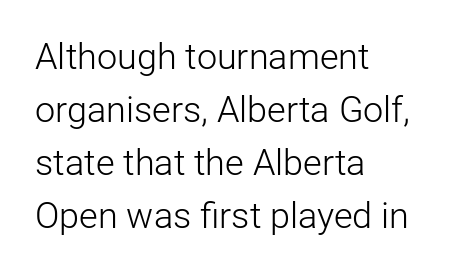
The image shows 36 px light sans-serif type, upright; set left-aligned, normal line spacing (1.47x), normal letter spacing, not underlined; low stroke contrast and a medium x-height.
